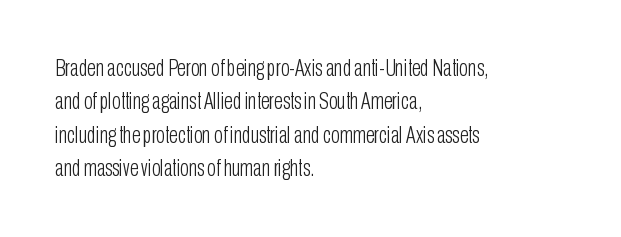
{"italic": "no", "bold": "no", "underline": "no", "align": "left", "line_spacing": "normal", "line_spacing_ratio": 1.45, "letter_spacing": "normal", "letter_spacing_em": 0.0, "glyph_px": 23}
